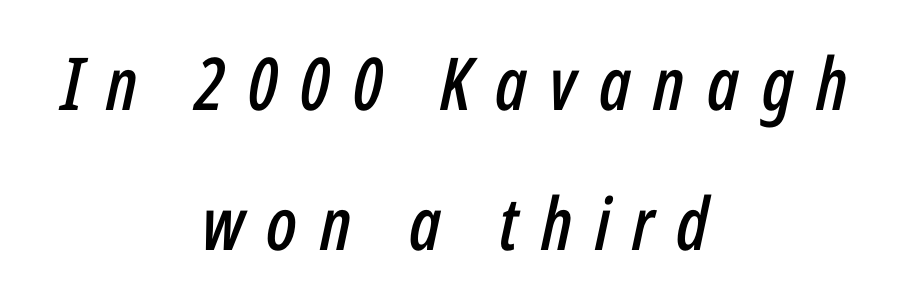
Q: Is the text italic (slanted)? A: Yes, it leans right by about 12 degrees.
Q: Is the text underlined? A: No.
Q: How is the paragraph aligned? A: Centered.
Q: Is the spacing between letters normal or unusually wide? A: Unusually wide.
Q: Is the spacing between lines tight, normal or loose? A: Loose.
Q: Width (condensed, normal, or wide)? A: Condensed.
Q: Stroke contrast? A: Low.
Q: x-height? A: Medium.
Q: Monospaced? A: No.
